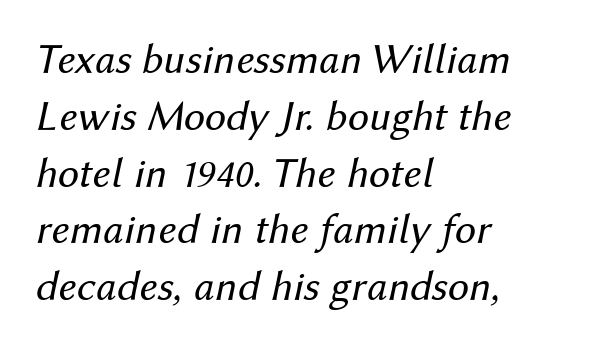
Q: Is the text bold? A: No.
Q: Is the text italic (slanted)? A: Yes, it leans right by about 12 degrees.
Q: Is the text underlined? A: No.
Q: How is the paragraph aligned? A: Left-aligned.
Q: Is the spacing between letters normal or unusually wide? A: Normal.
Q: Is the spacing between lines tight, normal or loose? A: Normal.
Q: Width (condensed, normal, or wide)? A: Normal.
Q: Stroke contrast? A: Medium.
Q: x-height? A: Medium.
Q: Monospaced? A: No.
